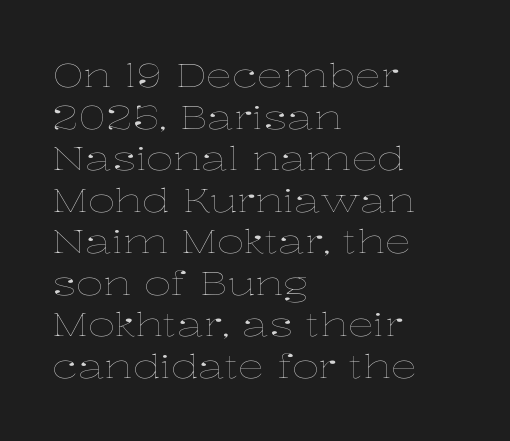
The image shows 33 px thin, wide type, upright; set left-aligned, normal line spacing (1.26x), normal letter spacing, not underlined; low stroke contrast and a medium x-height.
